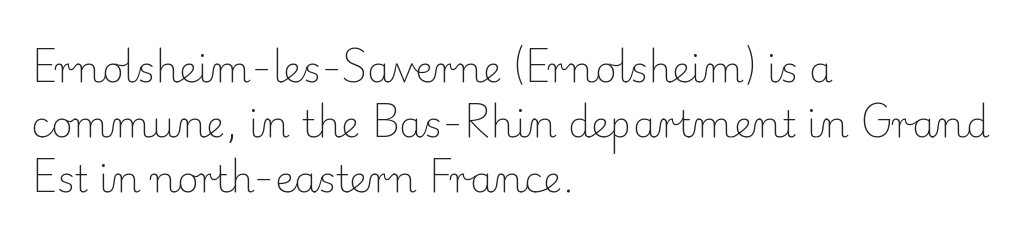
Q: Is the text bold? A: No.
Q: Is the text italic (slanted)? A: No, it is upright.
Q: Is the typeface a serif or a sans-serif typeface? A: Serif.
Q: Is the text underlined? A: No.
Q: How is the paragraph aligned? A: Left-aligned.
Q: Is the spacing between letters normal or unusually wide? A: Normal.
Q: Is the spacing between lines tight, normal or loose? A: Normal.
Q: Width (condensed, normal, or wide)? A: Normal.
Q: Stroke contrast? A: Low.
Q: x-height? A: Small.
Q: Monospaced? A: No.
